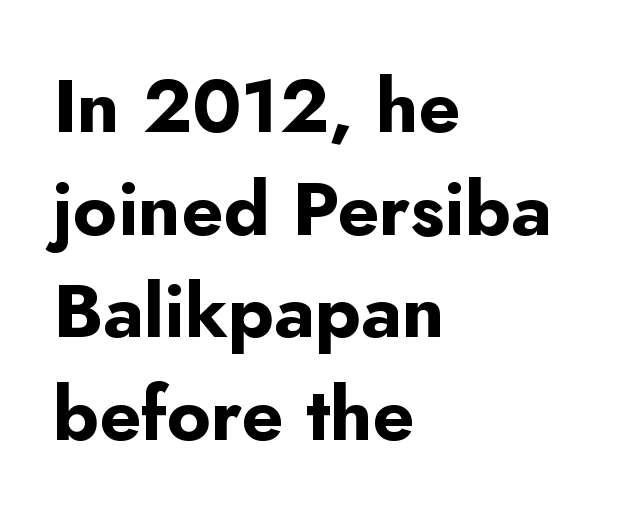
Q: Is the text bold? A: Yes.
Q: Is the text italic (slanted)? A: No, it is upright.
Q: Is the typeface a serif or a sans-serif typeface? A: Sans-serif.
Q: Is the text underlined? A: No.
Q: How is the paragraph aligned? A: Left-aligned.
Q: Is the spacing between letters normal or unusually wide? A: Normal.
Q: Is the spacing between lines tight, normal or loose? A: Normal.
Q: Width (condensed, normal, or wide)? A: Normal.
Q: Stroke contrast? A: Low.
Q: x-height? A: Small.
Q: Monospaced? A: No.
